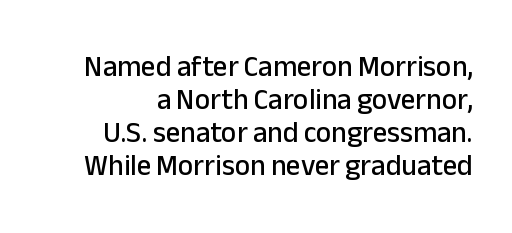
Q: Is the text italic (slanted)? A: No, it is upright.
Q: Is the typeface a serif or a sans-serif typeface? A: Sans-serif.
Q: Is the text underlined? A: No.
Q: Is the spacing between letters normal or unusually wide? A: Normal.
Q: Is the spacing between lines tight, normal or loose? A: Tight.
Q: Width (condensed, normal, or wide)? A: Normal.
Q: Stroke contrast? A: Low.
Q: x-height? A: Medium.
Q: Monospaced? A: No.
